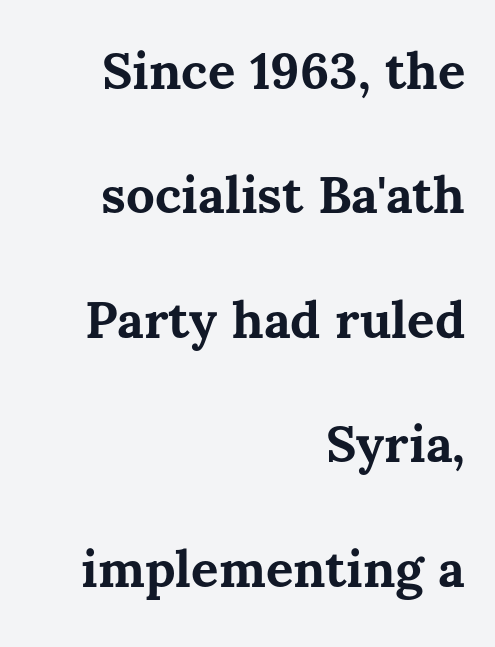
The image shows 51 px bold type, upright; set right-aligned, loose line spacing (2.44x), normal letter spacing, not underlined; medium stroke contrast and a medium x-height.
